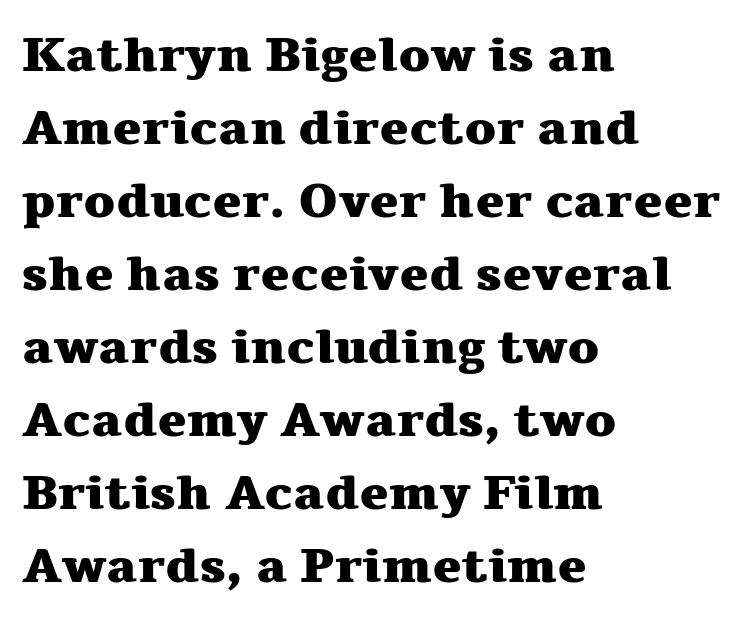
The characters display serif detailing at their extremities. These lines are rendered in a variable-pitch font. The rows are spaced the way most documents space them. The passage shown has conventional tracking throughout. How heavy is the stroke? Heavy — this is a bold.
